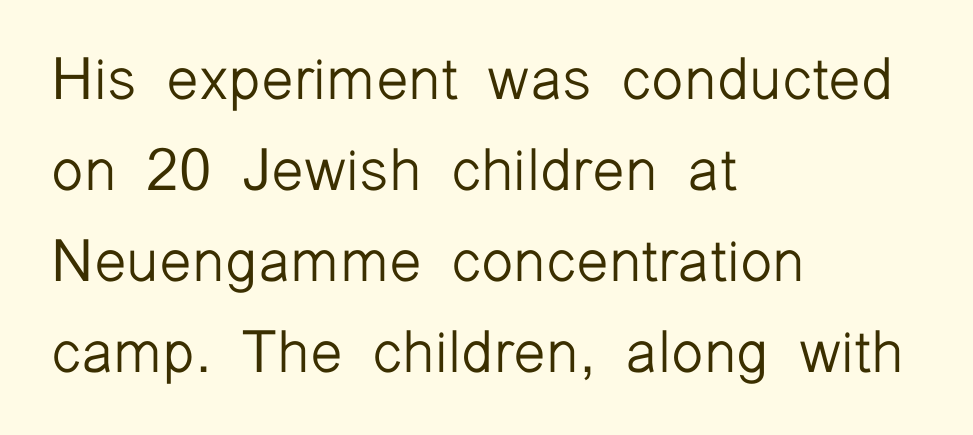
{"serif": "no", "italic": "no", "bold": "no", "weight": "light", "width": "normal", "stroke_contrast": "low", "x_height": "medium", "monospaced": "no", "underline": "no", "align": "left", "line_spacing": "normal", "line_spacing_ratio": 1.54, "letter_spacing": "normal", "letter_spacing_em": 0.0, "glyph_px": 59}
